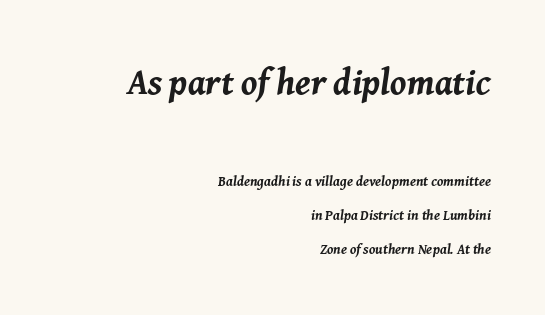
What stands out about the letter spacing? Nothing — it is the standard amount. Honestly, there is no underline to notice here at all. One glance says open: line gaps are wider than usual. The lettering tilts uniformly, giving the passage an italic look. Large over small — that's the arrangement of the two blocks here. A student would call this right alignment; a typographer would say flush right, rag left.
